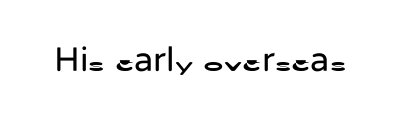
Q: Is the text bold? A: No.
Q: Is the text italic (slanted)? A: No, it is upright.
Q: Is the typeface a serif or a sans-serif typeface? A: Sans-serif.
Q: Is the text underlined? A: No.
Q: Is the spacing between letters normal or unusually wide? A: Normal.
Q: Width (condensed, normal, or wide)? A: Normal.
Q: Stroke contrast? A: Low.
Q: x-height? A: Medium.
Q: Monospaced? A: No.
